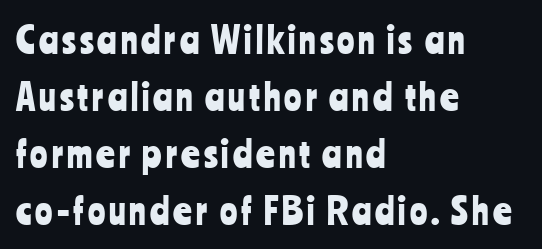
The image shows 36 px condensed sans-serif type, upright; set left-aligned, normal line spacing (1.58x), not underlined; low stroke contrast and a medium x-height.
